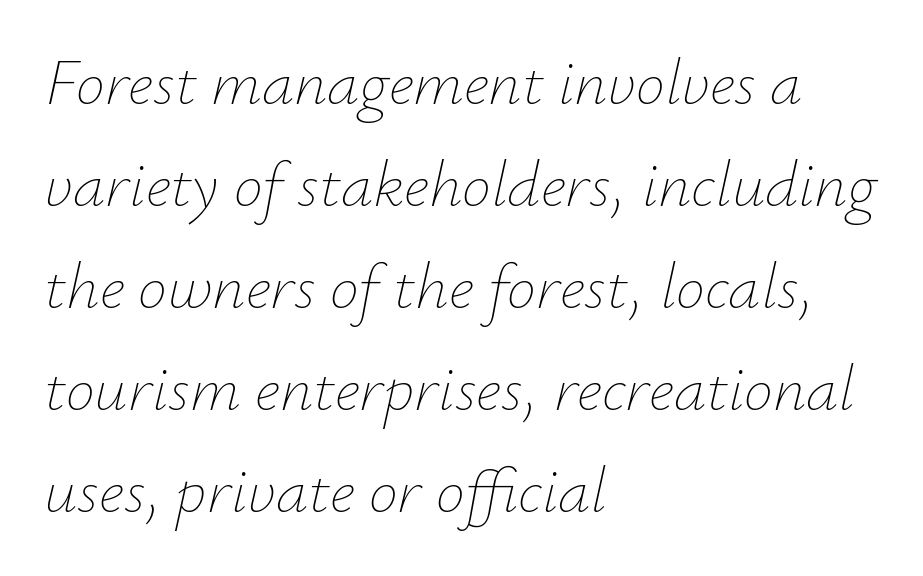
{"italic": "yes", "lean": "right", "slant_degrees": 12, "bold": "no", "weight": "thin", "width": "normal", "stroke_contrast": "low", "x_height": "small", "monospaced": "no", "underline": "no", "align": "left", "line_spacing": "normal", "line_spacing_ratio": 1.57, "letter_spacing": "normal", "letter_spacing_em": 0.0, "glyph_px": 65}
